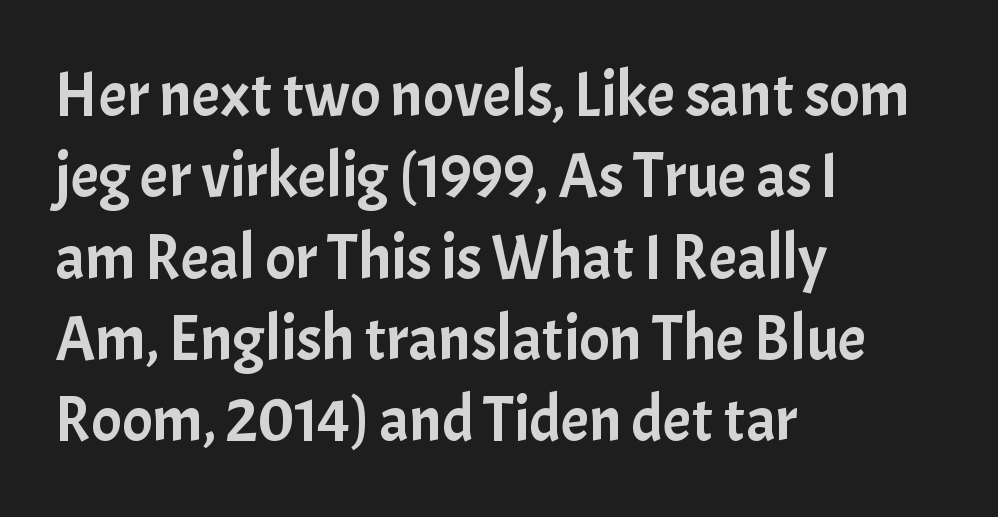
{"serif": "no", "italic": "no", "width": "normal", "stroke_contrast": "low", "x_height": "medium", "monospaced": "no", "underline": "no", "align": "left", "line_spacing": "normal", "line_spacing_ratio": 1.29, "letter_spacing": "normal", "letter_spacing_em": 0.0, "glyph_px": 63}
